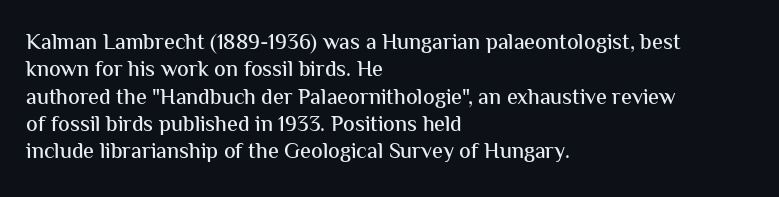
Q: Is the text italic (slanted)? A: No, it is upright.
Q: Is the text underlined? A: No.
Q: How is the paragraph aligned? A: Left-aligned.
Q: Is the spacing between letters normal or unusually wide? A: Normal.
